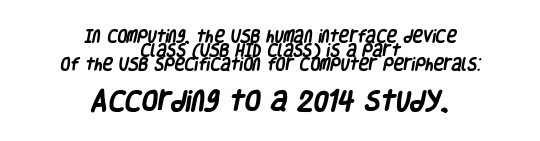
Q: Is the text bold? A: Yes.
Q: Is the text underlined? A: No.
Q: How is the paragraph aligned? A: Centered.
Q: Is the spacing between letters normal or unusually wide? A: Normal.
Q: Is the spacing between lines tight, normal or loose? A: Tight.
Q: Which block of text is set in a larger size, the first (top) or the second (bottom)? A: The second (bottom) one.
